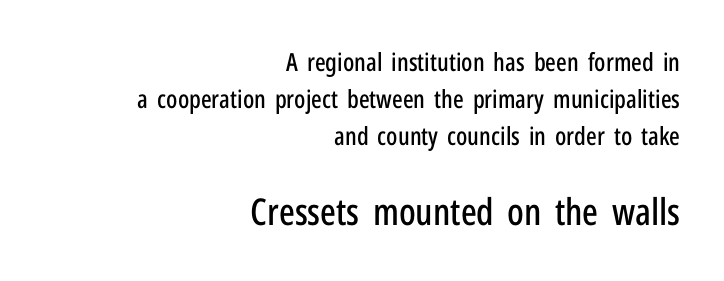
{"serif": "no", "italic": "no", "width": "condensed", "stroke_contrast": "low", "x_height": "medium", "monospaced": "no", "underline": "no", "align": "right", "line_spacing": "normal", "line_spacing_ratio": 1.49, "letter_spacing": "normal", "letter_spacing_em": 0.0, "larger_block": "second", "size_ratio": 1.48, "glyph_px": 37}
